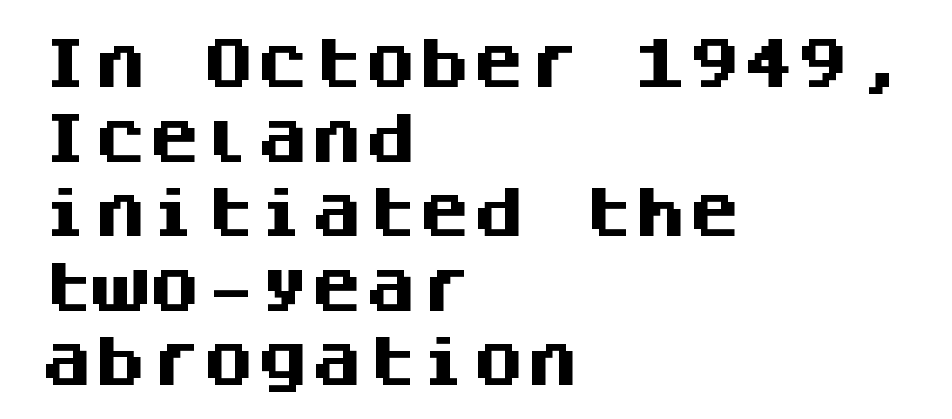
Q: Is the text bold? A: Yes.
Q: Is the text italic (slanted)? A: No, it is upright.
Q: Is the typeface a serif or a sans-serif typeface? A: Sans-serif.
Q: Is the text underlined? A: No.
Q: How is the paragraph aligned? A: Left-aligned.
Q: Is the spacing between letters normal or unusually wide? A: Normal.
Q: Is the spacing between lines tight, normal or loose? A: Normal.
Q: Width (condensed, normal, or wide)? A: Normal.
Q: Stroke contrast? A: Medium.
Q: x-height? A: Large.
Q: Monospaced? A: Yes.
